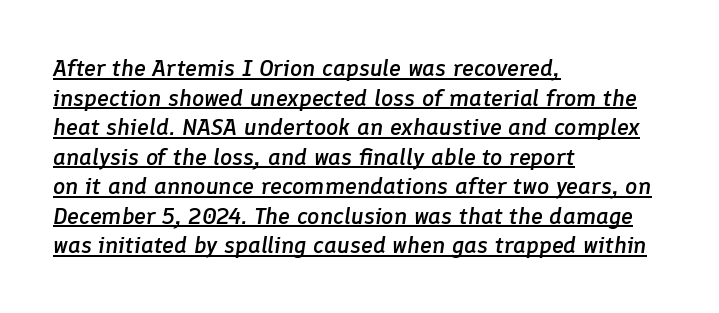
{"italic": "yes", "lean": "right", "slant_degrees": 8, "bold": "semi", "underline": "yes", "align": "left", "line_spacing_ratio": 1.23, "letter_spacing": "normal", "letter_spacing_em": 0.0, "glyph_px": 24}
